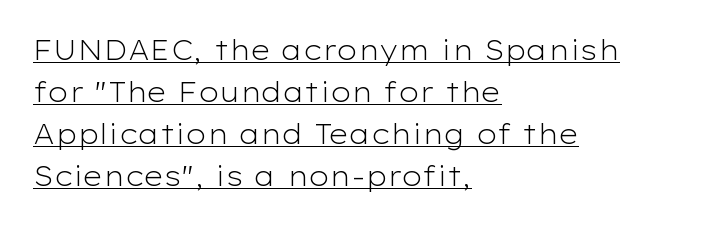
Quick note: not italic, upright. This sample uses plain, unmodified letter spacing. No extra ink here — the face is not bold. The words here are underlined.
